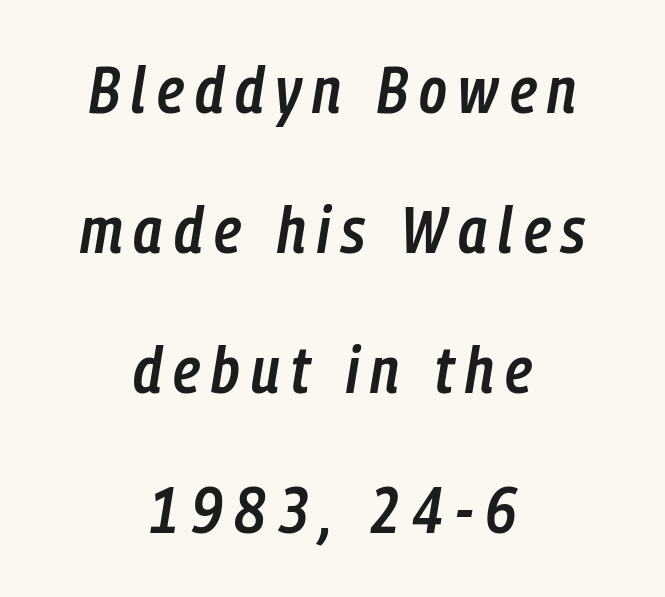
This block would shrink considerably if given ordinary leading; it's expanded now. Proportional: the letters do not fall into vertical columns. Glance below the letters and you will spot only blank space. Does the lettering tilt? It does — this is italic.
